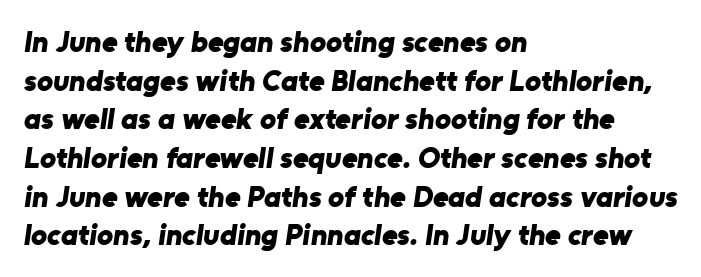
These lines carry a lot of weight — the face is fully bold. Observe the ordinary spacing: letters are neighbours, not strangers. Compared with a centered layout, this one pins lines to the left instead. Each letter keeps its own natural width here, so spacing adapts to shape. Unmarked baselines from the first word to the last. Baseline-to-baseline distance is the conventional proportion of letter height.
